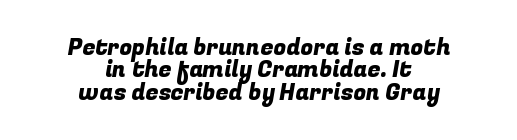
Q: Is the text underlined? A: No.
Q: How is the paragraph aligned? A: Centered.
Q: Is the spacing between letters normal or unusually wide? A: Normal.
Q: Is the spacing between lines tight, normal or loose? A: Tight.
